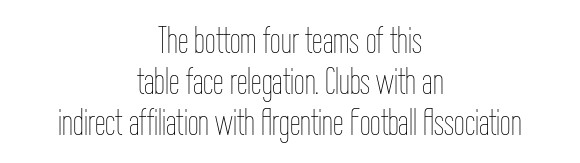
{"italic": "no", "bold": "no", "weight": "thin", "width": "condensed", "stroke_contrast": "low", "x_height": "medium", "monospaced": "no", "underline": "no", "align": "center", "line_spacing": "tight", "line_spacing_ratio": 1.08, "letter_spacing": "normal", "letter_spacing_em": 0.0, "glyph_px": 38}
